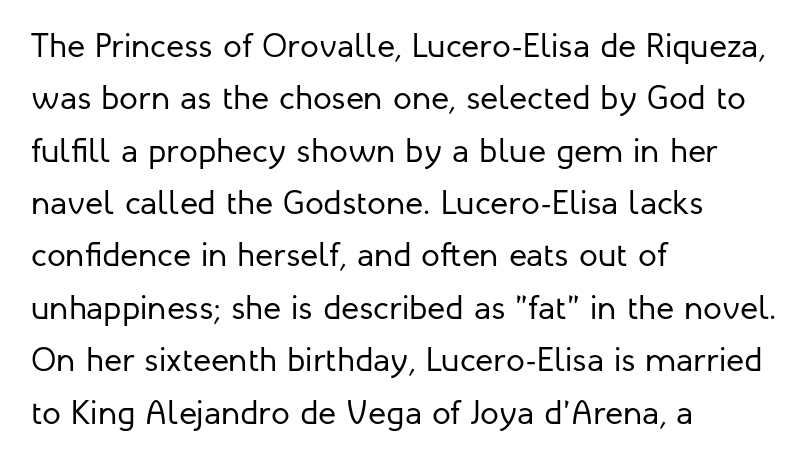
Does the type have serifs? No, each stem ends abruptly. The face used here is proportionally spaced, like ordinary book or web type. Summary of weight: not heavy and not bold. The passage is arranged the way most books set body copy — flush left. The vertical gap from one line to the next is medium.
